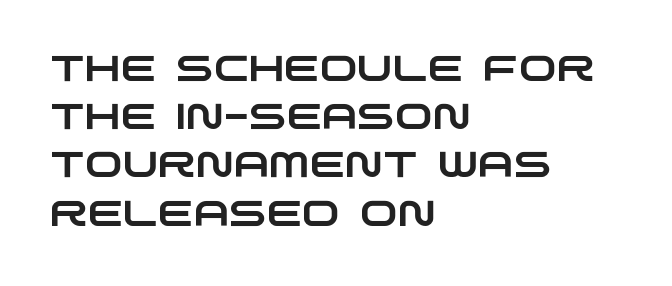
Q: Is the typeface a serif or a sans-serif typeface? A: Sans-serif.
Q: Is the text underlined? A: No.
Q: How is the paragraph aligned? A: Left-aligned.
Q: Is the spacing between letters normal or unusually wide? A: Normal.
Q: Is the spacing between lines tight, normal or loose? A: Normal.
Q: Width (condensed, normal, or wide)? A: Wide.
Q: Stroke contrast? A: Low.
Q: x-height? A: Large.
Q: Monospaced? A: No.
